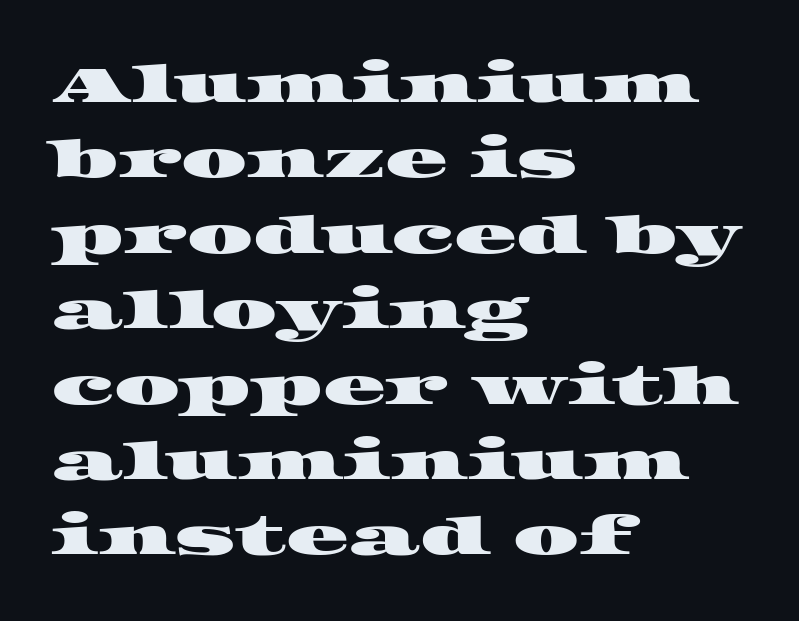
Has an underline been added? It has not. Successive baselines arrive at the customary interval. How are the letters spaced? Ordinarily, with no added tracking. Looks like regular typesetting: each glyph gets only the width it needs. The lines in this sample share a left origin and differ only in where they stop.
